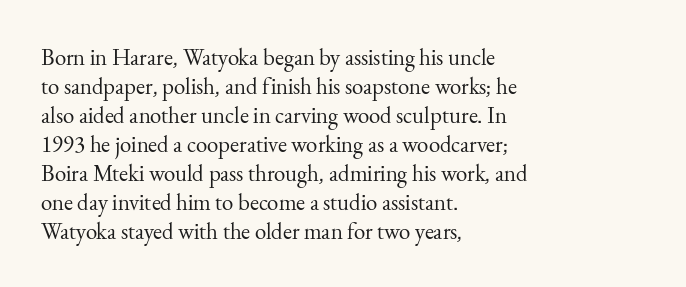
A typesetter would call this zero additional tracking. If you drew a line through each stem, it would be perfectly vertical. This block has exactly the height ordinary leading produces. Teacher's note: observe the even left margin — that is flush-left alignment. The area under the type is left untouched. This is not heavy type; no bold has been used.
